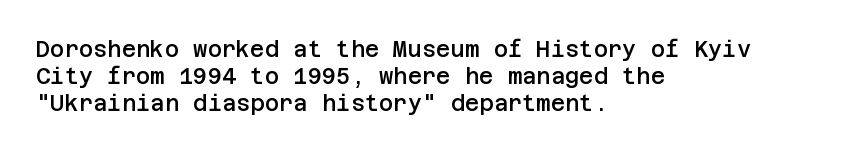
The image shows 22 px text type, upright; set left-aligned, line spacing 1.22x, normal letter spacing, not underlined.
